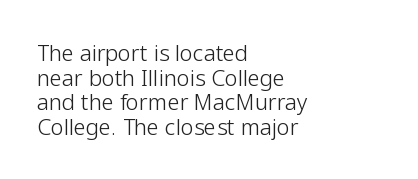
Q: Is the text bold? A: No.
Q: Is the text italic (slanted)? A: No, it is upright.
Q: Is the text underlined? A: No.
Q: How is the paragraph aligned? A: Left-aligned.
Q: Is the spacing between letters normal or unusually wide? A: Normal.
Q: Is the spacing between lines tight, normal or loose? A: Tight.
